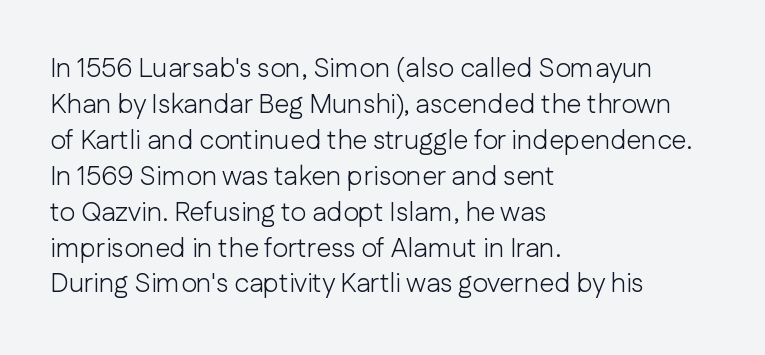
{"italic": "no", "bold": "no", "underline": "no", "align": "left", "line_spacing": "normal", "line_spacing_ratio": 1.33, "letter_spacing": "normal", "letter_spacing_em": 0.0, "glyph_px": 27}
